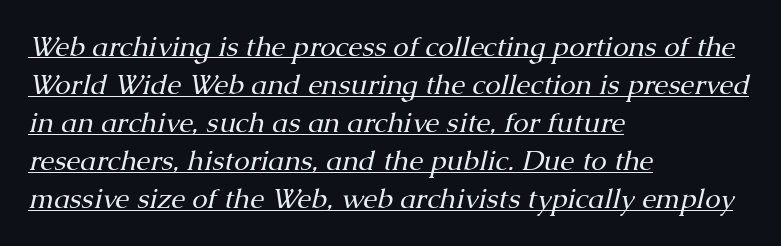
{"serif": "yes", "italic": "yes", "lean": "right", "slant_degrees": 13, "bold": "no", "weight": "regular", "width": "normal", "stroke_contrast": "medium", "x_height": "medium", "monospaced": "no", "underline": "yes", "align": "left", "line_spacing": "normal", "line_spacing_ratio": 1.36, "letter_spacing": "normal", "letter_spacing_em": 0.0, "glyph_px": 28}
